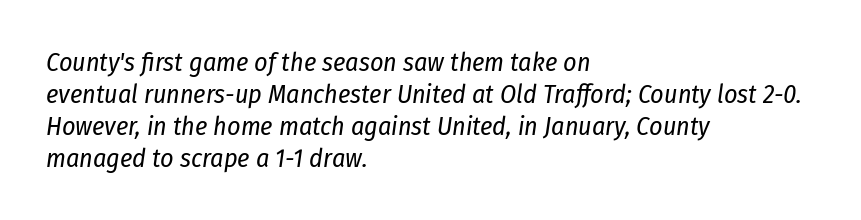
The image shows 26 px text type, italic (leaning right); set left-aligned, line spacing 1.23x, normal letter spacing, not underlined.
